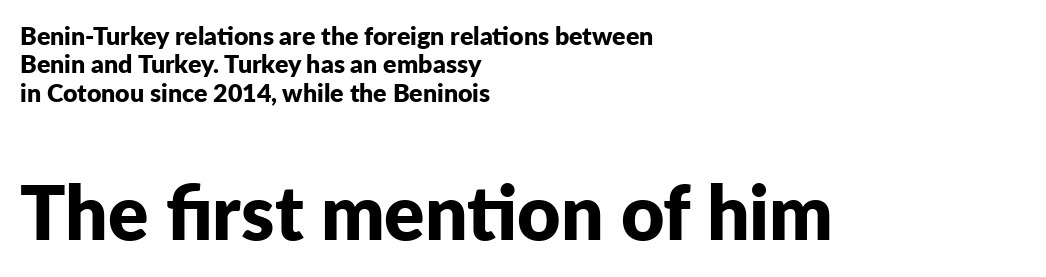
A typesetter would call this proportional, since set widths differ per character. Observe the absence of serifs on each vertical stroke in this sample. This is heavy type, rendered in bold. Underline: absent.
